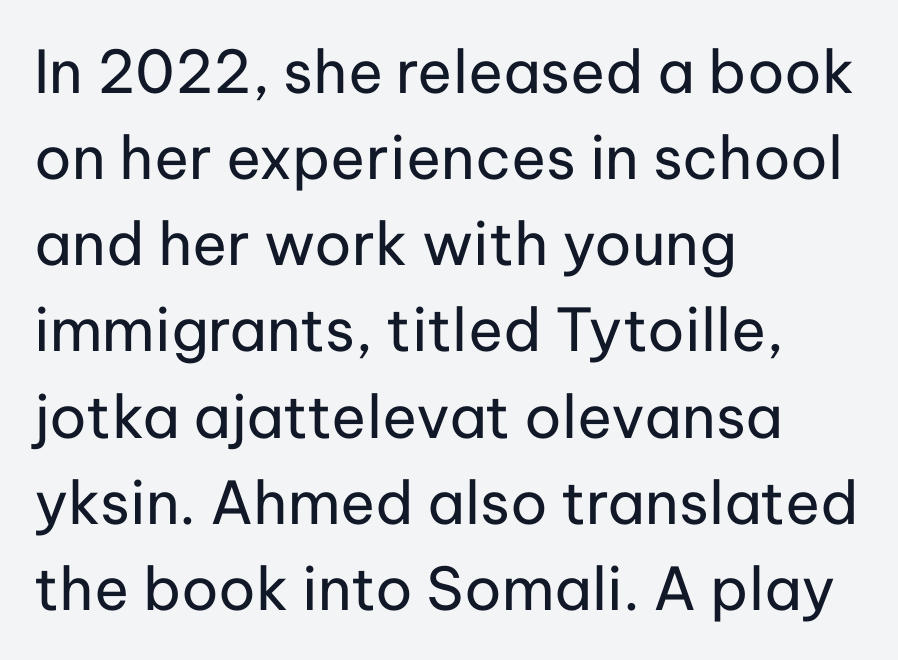
{"serif": "no", "italic": "no", "bold": "no", "weight": "regular", "width": "normal", "stroke_contrast": "low", "x_height": "medium", "monospaced": "no", "underline": "no", "align": "left", "line_spacing": "normal", "line_spacing_ratio": 1.46, "letter_spacing": "normal", "letter_spacing_em": 0.0, "glyph_px": 59}
